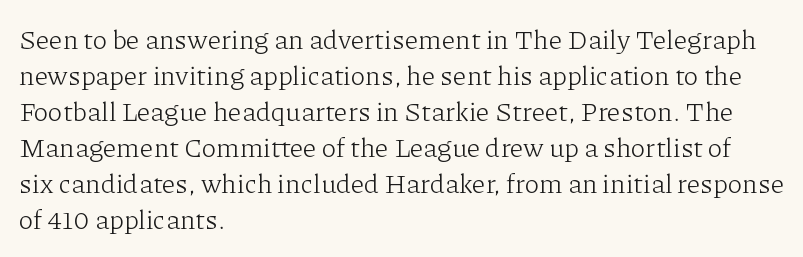
A clean baseline with only descenders dipping below it. The letters stand upright; this is a roman face. The letterforms sit shoulder to shoulder at normal distance. The compositor pushed each line to the left boundary.
